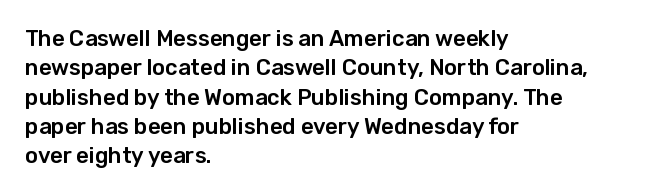
Q: Is the text italic (slanted)? A: No, it is upright.
Q: Is the text underlined? A: No.
Q: How is the paragraph aligned? A: Left-aligned.
Q: Is the spacing between letters normal or unusually wide? A: Normal.
Q: Is the spacing between lines tight, normal or loose? A: Normal.
